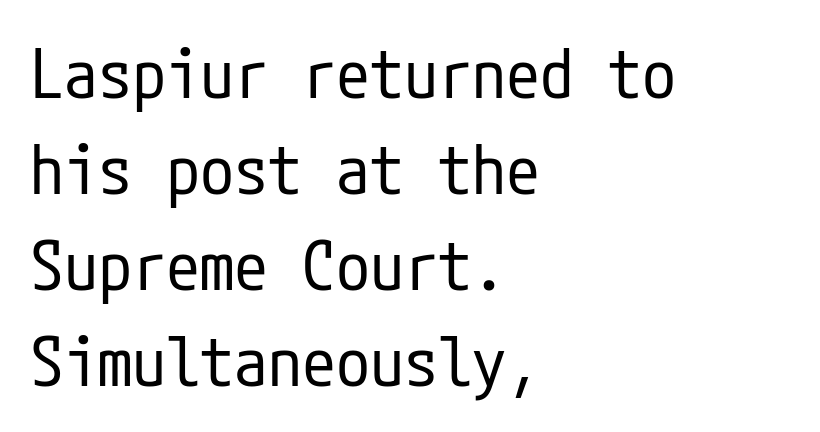
The image shows 68 px regular-weight, condensed sans-serif type, upright; set left-aligned, normal line spacing (1.41x), normal letter spacing, not underlined; low stroke contrast and a medium x-height.
